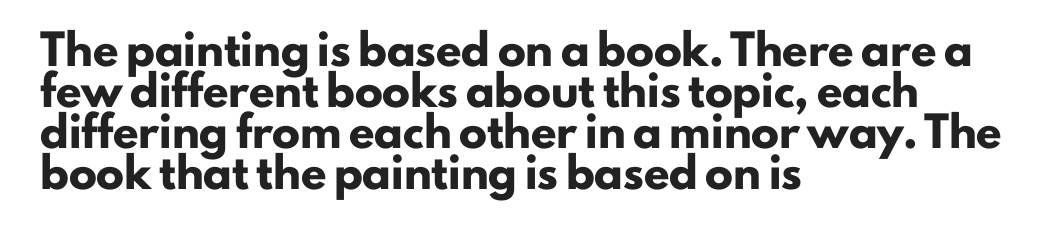
Set as a true bold cut, around the 700 mark. Default kerning and tracking; the words read as compact shapes. You could not count columns in this text — the font is proportionally spaced. Leftover space on each line is placed entirely after the last word. Every stem runs plumb, perpendicular to the baseline.
